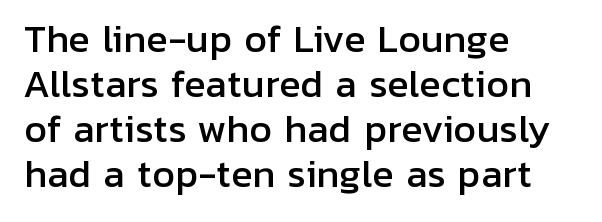
Q: Is the text italic (slanted)? A: No, it is upright.
Q: Is the typeface a serif or a sans-serif typeface? A: Sans-serif.
Q: Is the text underlined? A: No.
Q: How is the paragraph aligned? A: Left-aligned.
Q: Is the spacing between letters normal or unusually wide? A: Normal.
Q: Is the spacing between lines tight, normal or loose? A: Normal.
Q: Width (condensed, normal, or wide)? A: Normal.
Q: Stroke contrast? A: Low.
Q: x-height? A: Medium.
Q: Monospaced? A: No.
